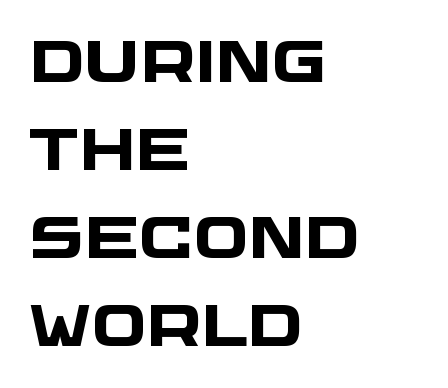
In terms of letterform style, serifs are entirely absent. You could not count columns in this text — the font is proportionally spaced. The rows are spaced the way most documents space them. This rendering leaves character spacing at its baseline value. The strokes are fattened all the way to bold.
